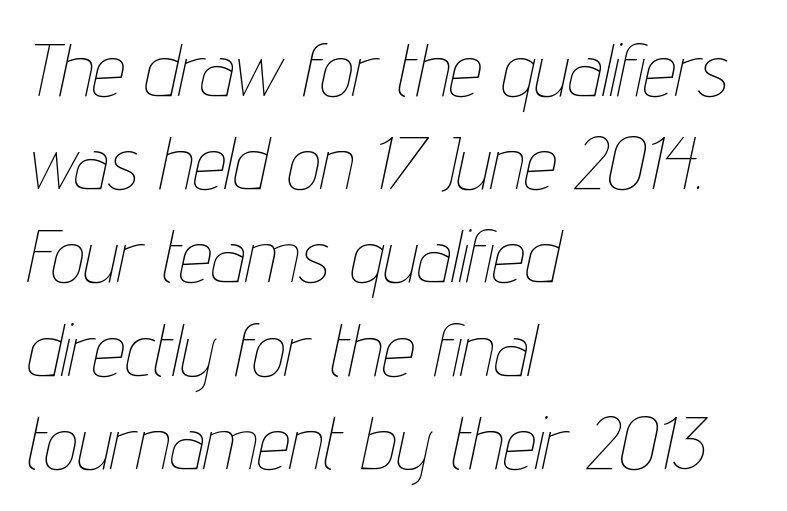
Compared with typical body copy, the letter spacing here is the same. The paragraph shown leans on its left margin. The letters look calm and open, with moderate or lighter stems. The face used here is proportionally spaced, like ordinary book or web type. You can tell it's italic because the verticals aren't actually vertical.
